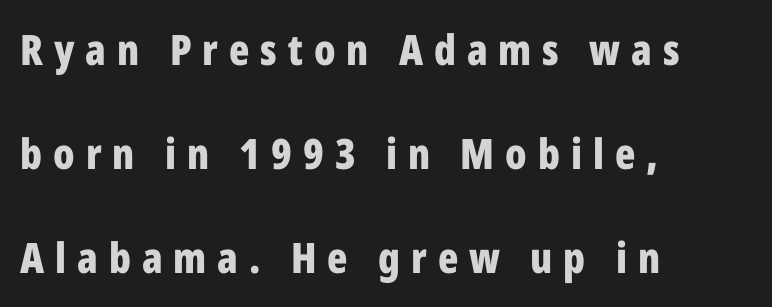
The image shows 42 px bold, condensed sans-serif type, upright; set left-aligned, loose line spacing (2.48x), unusually wide letter spacing (+0.26 em), not underlined; low stroke contrast and a medium x-height.
